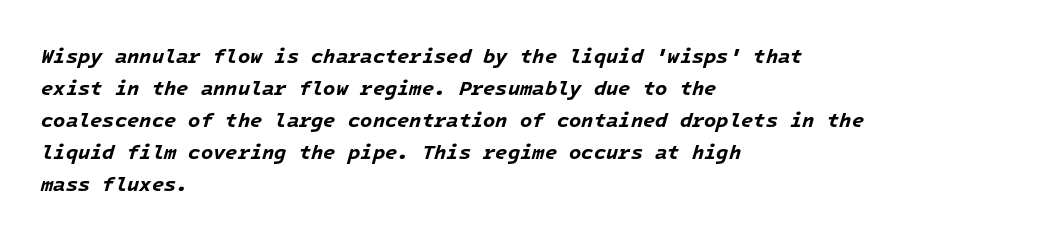
Q: Is the text bold? A: Yes.
Q: Is the text italic (slanted)? A: Yes, it leans right by about 16 degrees.
Q: Is the text underlined? A: No.
Q: How is the paragraph aligned? A: Left-aligned.
Q: Is the spacing between letters normal or unusually wide? A: Normal.
Q: Is the spacing between lines tight, normal or loose? A: Normal.
